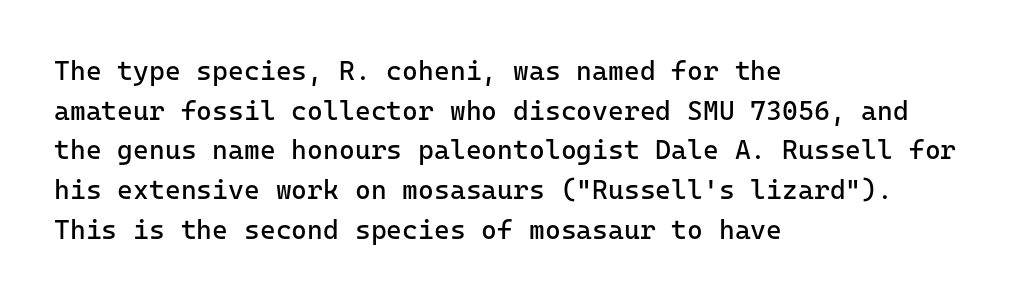
Notice how descenders clear the ascenders below comfortably — that's standard leading. Inter-character spacing is left at the font's built-in metrics. Bare-footed words on every line. The strokes are not fattened; the text isn't bold. A student would call this left alignment; a typographer would say flush left, rag right.
